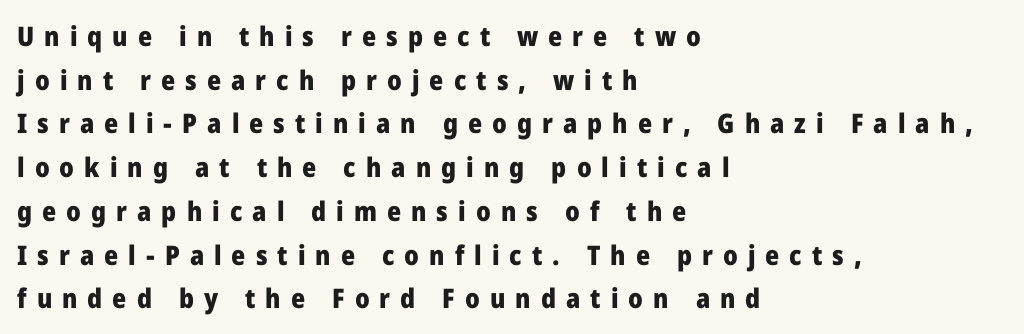
{"italic": "no", "bold": "yes", "underline": "no", "align": "left", "line_spacing": "normal", "line_spacing_ratio": 1.62, "letter_spacing": "wide", "letter_spacing_em": 0.37, "glyph_px": 27}
